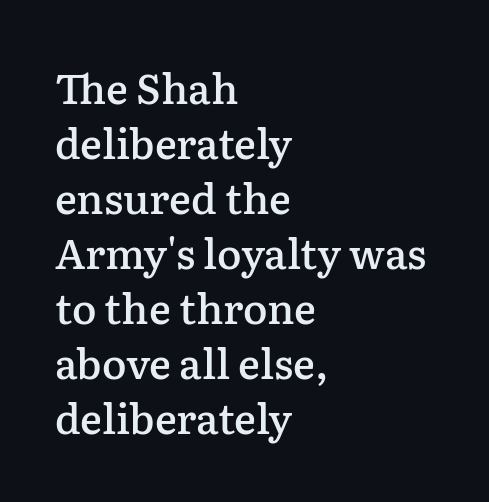
The rag falls on the right side of this text block. The rendering uses natural spacing where letterforms have individual widths. The string is rendered with underlining switched off. How would I describe the line gaps? Plain and ordinary.
